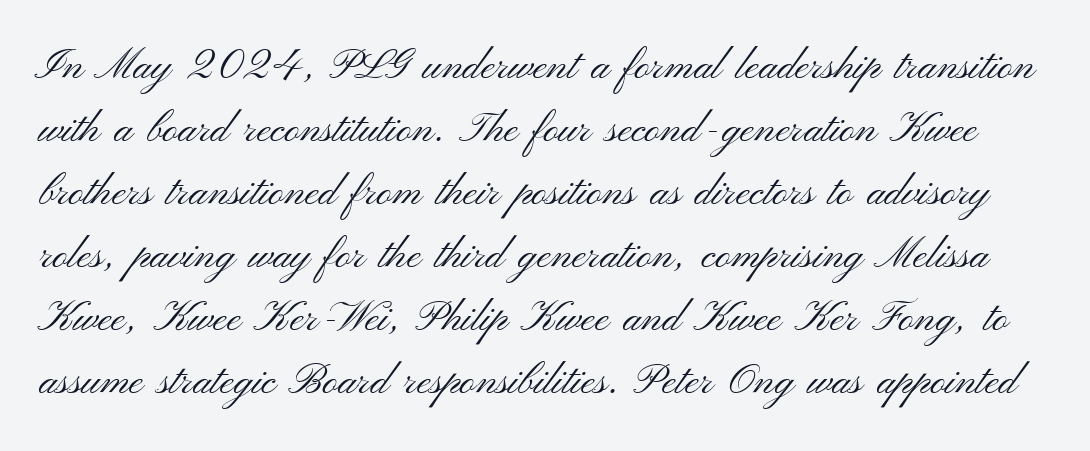
The image shows 42 px light, wide sans-serif type; set normal line spacing (1.5x), normal letter spacing, not underlined; medium stroke contrast and a small x-height.
